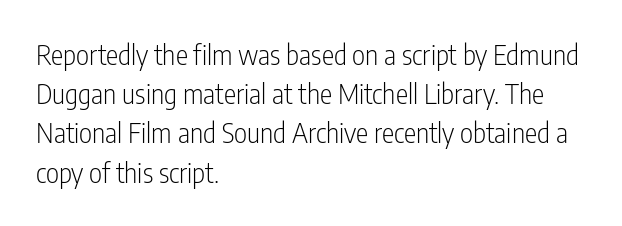
The image shows 28 px light, condensed sans-serif type, upright; set left-aligned, normal line spacing (1.4x), normal letter spacing, not underlined; low stroke contrast and a medium x-height.
